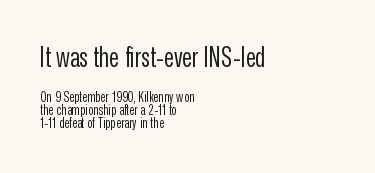
Each word holds together tightly as a unit, with standard inter-letter gaps. The block sitting higher on the canvas is the one with enlarged characters. The type sits square on the baseline with zero lean. If you drew a ruler down the left edge, every line would touch it.
